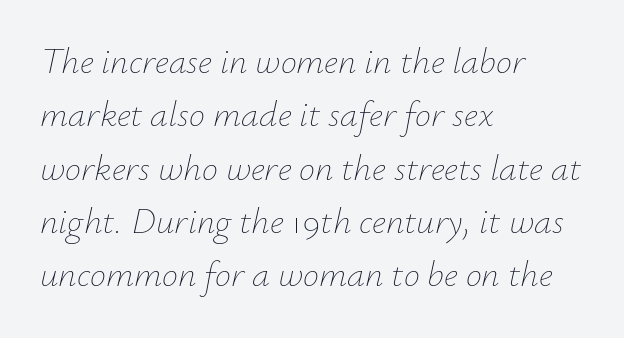
You could call the tracking neutral — neither tight nor loose. This sample is left-justified, so line endings fall wherever the words run out. The text carries the slant typical of an italic or oblique font. Each letter keeps its own natural width here, so spacing adapts to shape.
